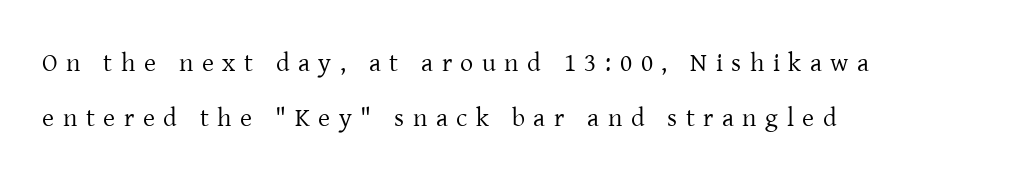
The image shows 26 px text type, upright; set left-aligned, loose line spacing (2.11x), unusually wide letter spacing (+0.33 em), not underlined.
